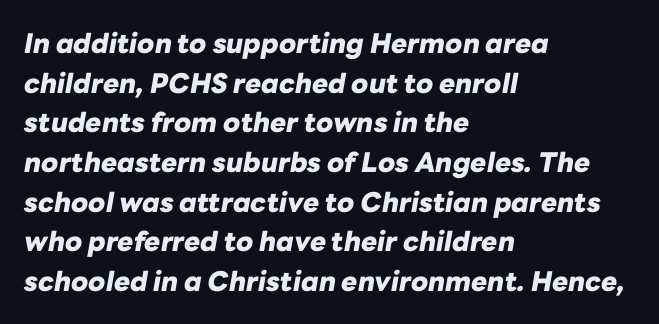
The image shows 27 px bold type, italic (leaning right); set left-aligned, normal line spacing (1.47x), normal letter spacing, not underlined.
